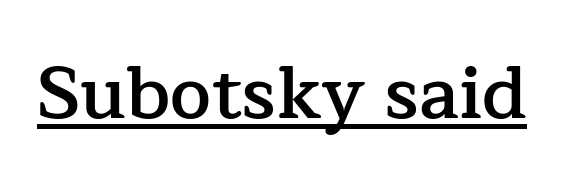
{"serif": "yes", "italic": "no", "bold": "semi", "weight": "semibold", "width": "normal", "stroke_contrast": "low", "x_height": "medium", "monospaced": "no", "underline": "yes", "letter_spacing": "normal", "letter_spacing_em": 0.0, "glyph_px": 73}
